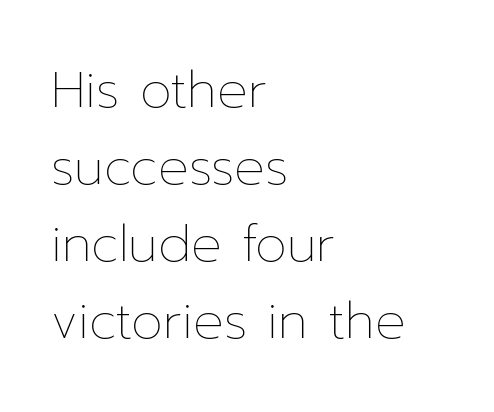
{"italic": "no", "bold": "no", "weight": "thin", "width": "normal", "stroke_contrast": "low", "x_height": "medium", "monospaced": "no", "underline": "no", "align": "left", "line_spacing": "normal", "line_spacing_ratio": 1.51, "letter_spacing": "normal", "letter_spacing_em": 0.0, "glyph_px": 51}
